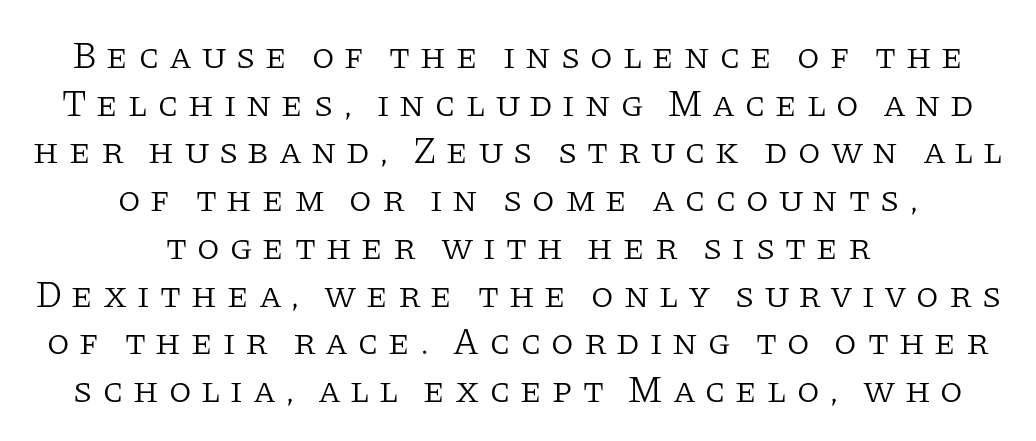
{"serif": "yes", "italic": "no", "bold": "no", "weight": "light", "width": "normal", "stroke_contrast": "low", "x_height": "large", "monospaced": "no", "underline": "no", "align": "center", "line_spacing": "normal", "line_spacing_ratio": 1.29, "letter_spacing": "wide", "letter_spacing_em": 0.25, "glyph_px": 37}
